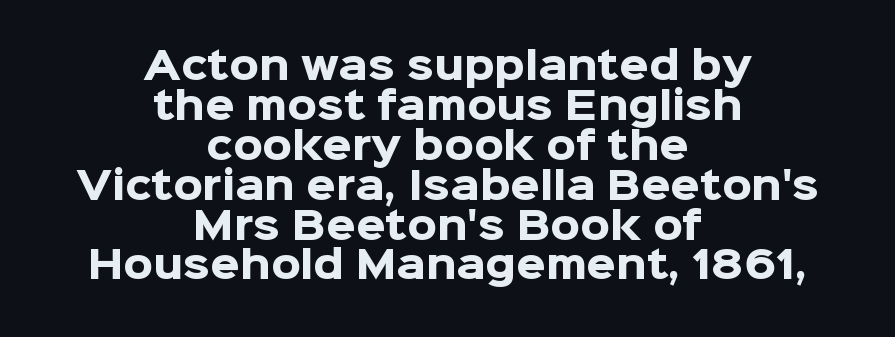
{"serif": "no", "italic": "no", "bold": "yes", "weight": "heavy", "width": "normal", "stroke_contrast": "low", "x_height": "medium", "monospaced": "no", "underline": "no", "align": "center", "line_spacing": "tight", "line_spacing_ratio": 1.05, "letter_spacing": "normal", "letter_spacing_em": 0.0, "glyph_px": 38}
